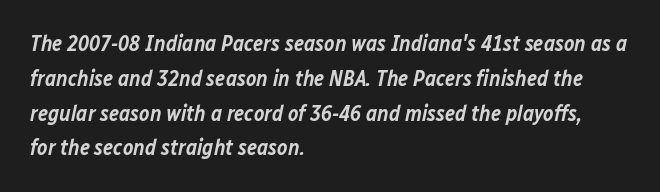
{"italic": "yes", "lean": "right", "slant_degrees": 12, "bold": "semi", "underline": "no", "align": "left", "line_spacing": "normal", "line_spacing_ratio": 1.58, "letter_spacing": "normal", "letter_spacing_em": 0.0, "glyph_px": 22}
